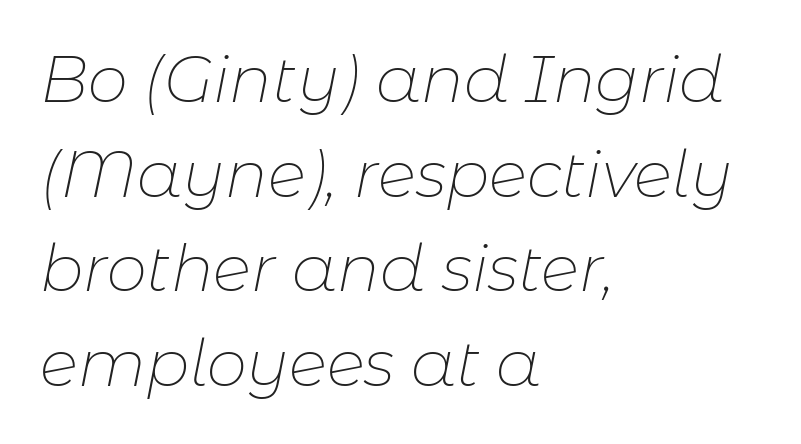
The typesetter chose a ragged-right arrangement here. Varying glyph widths throughout — classic text-font behaviour. The letters are slanted; this is an italic face. A normal amount of white space separates one row of letters from the next.
